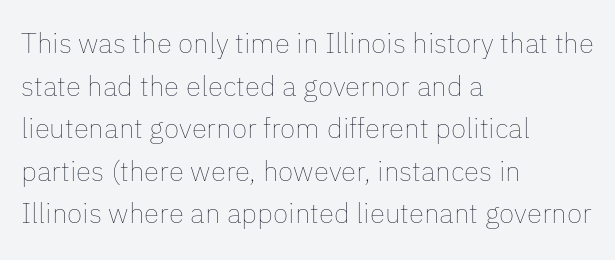
Unlike italic type, these characters show no tilt at all. The passage shown is typed in a proportional face where columns would drift. This rendering leaves character spacing at its baseline value. The setting favours the left margin, as ordinary paragraphs usually do.
